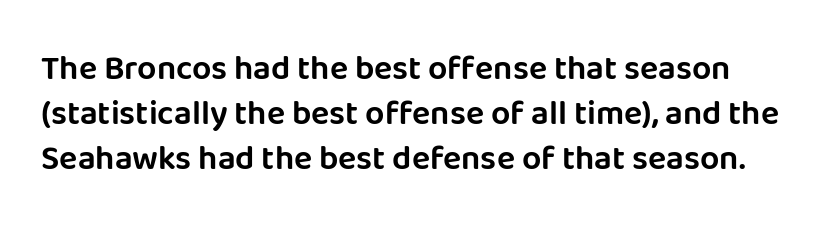
Q: Is the text italic (slanted)? A: No, it is upright.
Q: Is the typeface a serif or a sans-serif typeface? A: Sans-serif.
Q: Is the text underlined? A: No.
Q: Is the spacing between letters normal or unusually wide? A: Normal.
Q: Is the spacing between lines tight, normal or loose? A: Normal.
Q: Width (condensed, normal, or wide)? A: Normal.
Q: Stroke contrast? A: Low.
Q: x-height? A: Large.
Q: Monospaced? A: No.
